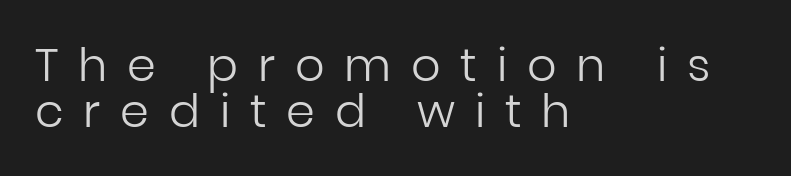
The image shows 46 px regular-weight sans-serif type, upright; set left-aligned, tight line spacing (1.01x), unusually wide letter spacing (+0.43 em), not underlined; low stroke contrast and a medium x-height.
